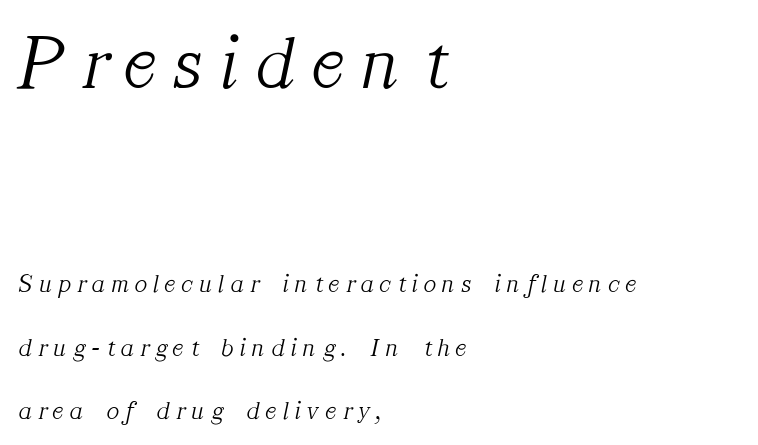
{"serif": "yes", "italic": "yes", "lean": "right", "slant_degrees": 12, "bold": "no", "weight": "light", "width": "normal", "stroke_contrast": "medium", "x_height": "medium", "monospaced": "no", "underline": "no", "align": "left", "line_spacing": "loose", "line_spacing_ratio": 2.44, "letter_spacing": "wide", "letter_spacing_em": 0.25, "larger_block": "first", "size_ratio": 2.96, "glyph_px": 77}
